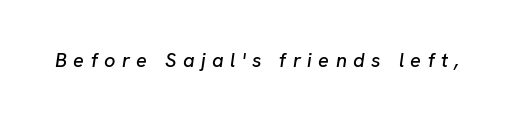
Each row of text sits above clean, open space. Italic: yes, the glyphs are oblique. Glyph-to-glyph distance is far greater than everyday printed text.
